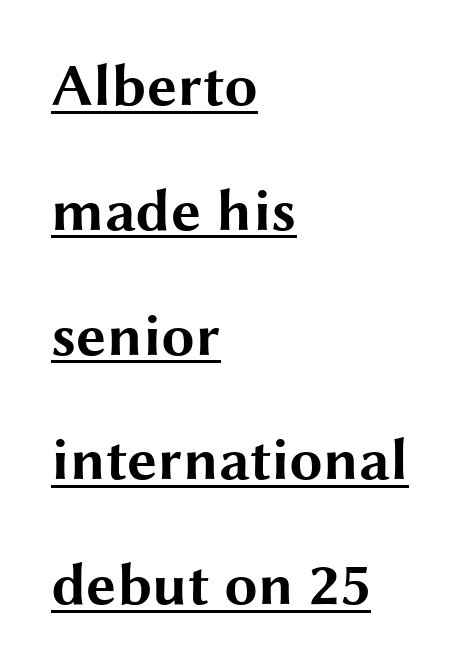
Q: Is the text bold? A: Yes.
Q: Is the text italic (slanted)? A: No, it is upright.
Q: Is the typeface a serif or a sans-serif typeface? A: Sans-serif.
Q: Is the text underlined? A: Yes.
Q: How is the paragraph aligned? A: Left-aligned.
Q: Is the spacing between letters normal or unusually wide? A: Normal.
Q: Is the spacing between lines tight, normal or loose? A: Loose.
Q: Width (condensed, normal, or wide)? A: Wide.
Q: Stroke contrast? A: Medium.
Q: x-height? A: Medium.
Q: Monospaced? A: No.
